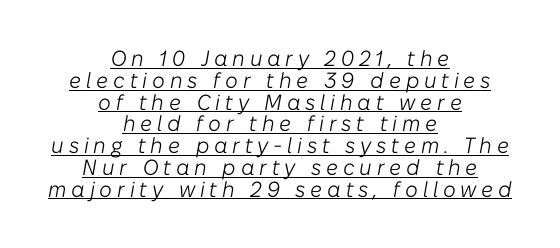
Compared with ordinary roman type, these characters are visibly tilted. Short and long lines alike share a common midpoint. A light-to-regular cut is what we see here. The letters are spread apart with noticeably loose tracking. Tightly led — the rows are bunched.
